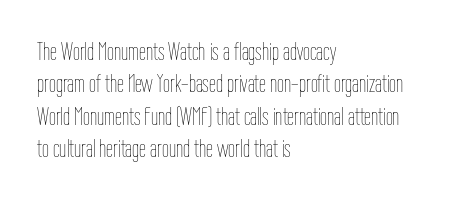
The image shows 25 px text type, upright; set left-aligned, normal line spacing (1.3x), normal letter spacing, not underlined.
